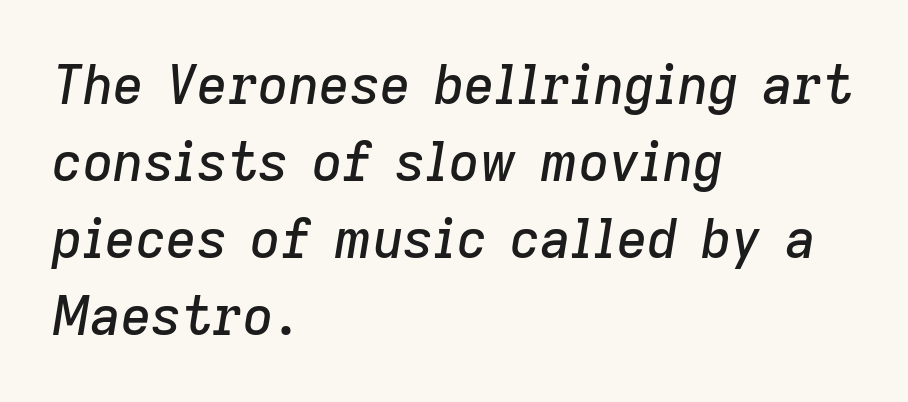
{"italic": "yes", "lean": "right", "slant_degrees": 9, "width": "normal", "stroke_contrast": "low", "x_height": "medium", "monospaced": "no", "underline": "no", "align": "left", "line_spacing": "normal", "line_spacing_ratio": 1.45, "letter_spacing": "normal", "letter_spacing_em": 0.0, "glyph_px": 53}
